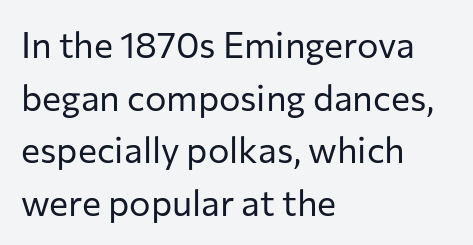
{"serif": "no", "italic": "no", "bold": "no", "weight": "regular", "width": "normal", "stroke_contrast": "low", "x_height": "medium", "monospaced": "no", "underline": "no", "align": "left", "line_spacing": "normal", "line_spacing_ratio": 1.46, "letter_spacing": "normal", "letter_spacing_em": 0.0, "glyph_px": 36}
